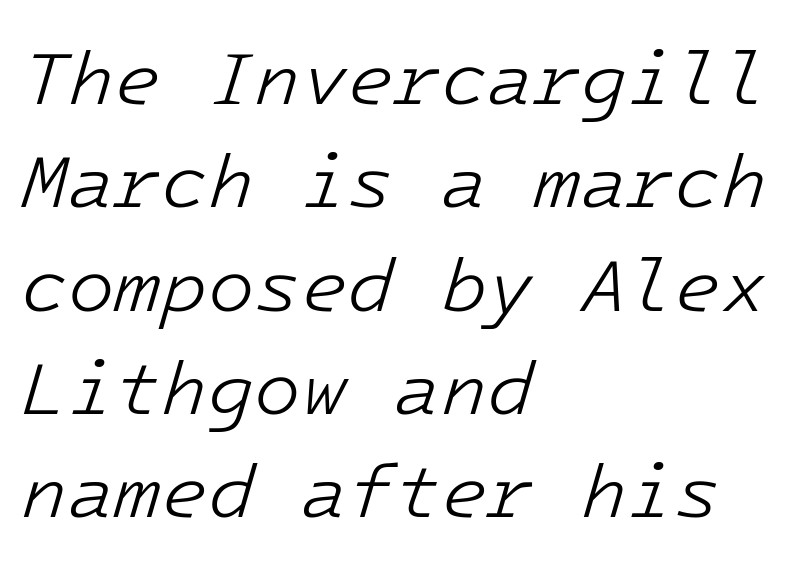
Q: Is the text bold? A: No.
Q: Is the text italic (slanted)? A: Yes, it leans right by about 16 degrees.
Q: Is the text underlined? A: No.
Q: How is the paragraph aligned? A: Left-aligned.
Q: Is the spacing between letters normal or unusually wide? A: Normal.
Q: Is the spacing between lines tight, normal or loose? A: Normal.
Q: Width (condensed, normal, or wide)? A: Normal.
Q: Stroke contrast? A: Low.
Q: x-height? A: Medium.
